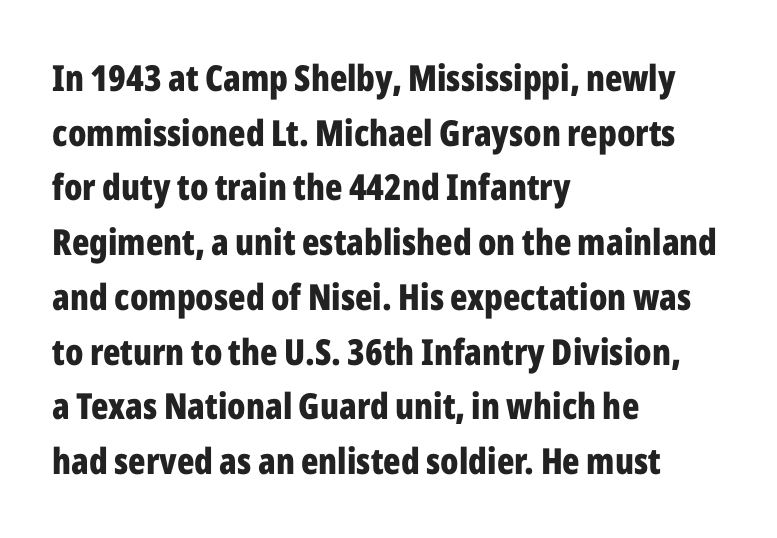
Q: Is the text bold? A: Yes.
Q: Is the text italic (slanted)? A: No, it is upright.
Q: Is the typeface a serif or a sans-serif typeface? A: Sans-serif.
Q: Is the text underlined? A: No.
Q: How is the paragraph aligned? A: Left-aligned.
Q: Is the spacing between letters normal or unusually wide? A: Normal.
Q: Is the spacing between lines tight, normal or loose? A: Normal.
Q: Width (condensed, normal, or wide)? A: Condensed.
Q: Stroke contrast? A: Low.
Q: x-height? A: Medium.
Q: Monospaced? A: No.
